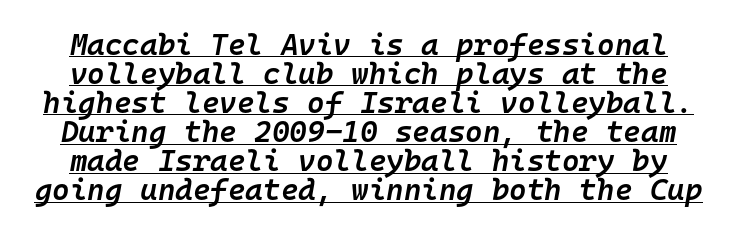
Q: Is the text bold? A: Semi-bold.
Q: Is the text italic (slanted)? A: Yes, it leans right by about 10 degrees.
Q: Is the text underlined? A: Yes.
Q: Is the spacing between letters normal or unusually wide? A: Normal.
Q: Is the spacing between lines tight, normal or loose? A: Tight.
Q: Width (condensed, normal, or wide)? A: Normal.
Q: Stroke contrast? A: Low.
Q: x-height? A: Medium.
Q: Monospaced? A: Yes.
